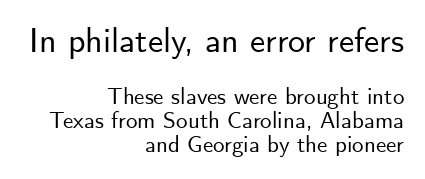
Q: Is the text italic (slanted)? A: No, it is upright.
Q: Is the typeface a serif or a sans-serif typeface? A: Sans-serif.
Q: Is the text underlined? A: No.
Q: How is the paragraph aligned? A: Right-aligned.
Q: Is the spacing between letters normal or unusually wide? A: Normal.
Q: Is the spacing between lines tight, normal or loose? A: Tight.
Q: Which block of text is set in a larger size, the first (top) or the second (bottom)? A: The first (top) one.
Q: Width (condensed, normal, or wide)? A: Normal.
Q: Stroke contrast? A: Low.
Q: x-height? A: Small.
Q: Monospaced? A: No.
